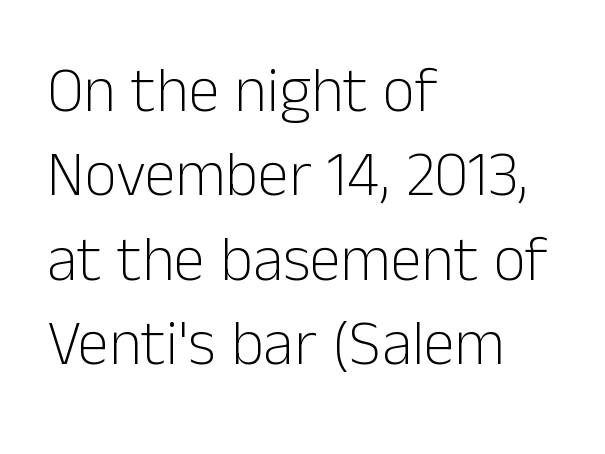
Q: Is the text bold? A: No.
Q: Is the text italic (slanted)? A: No, it is upright.
Q: Is the typeface a serif or a sans-serif typeface? A: Sans-serif.
Q: Is the text underlined? A: No.
Q: How is the paragraph aligned? A: Left-aligned.
Q: Is the spacing between letters normal or unusually wide? A: Normal.
Q: Is the spacing between lines tight, normal or loose? A: Normal.
Q: Width (condensed, normal, or wide)? A: Normal.
Q: Stroke contrast? A: Low.
Q: x-height? A: Medium.
Q: Monospaced? A: No.
